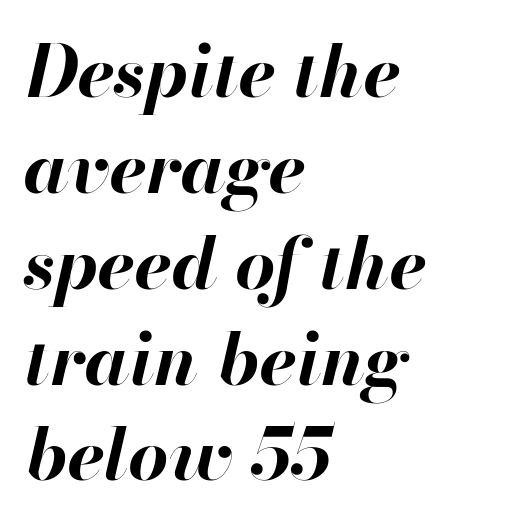
A typesetter would call this proportional, since set widths differ per character. Words float on clear page, feet unadorned. I'd describe the lettering as bold — thick and assertive. The passage is arranged the way most books set body copy — flush left. Nothing unusual about the tracking: characters are spaced as the font intends. This sample uses an oblique cut, with every glyph tilted off the vertical.
